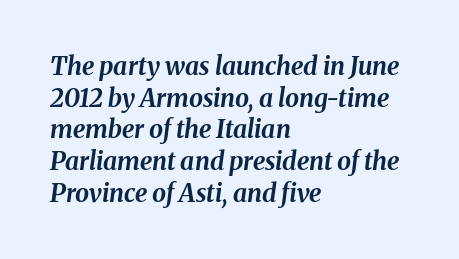
The letters are slanted; this is an italic face. These lines sit exactly where default settings would place them. This sample is left-justified, so line endings fall wherever the words run out. Pretty heavy lettering here — definitely bold.
